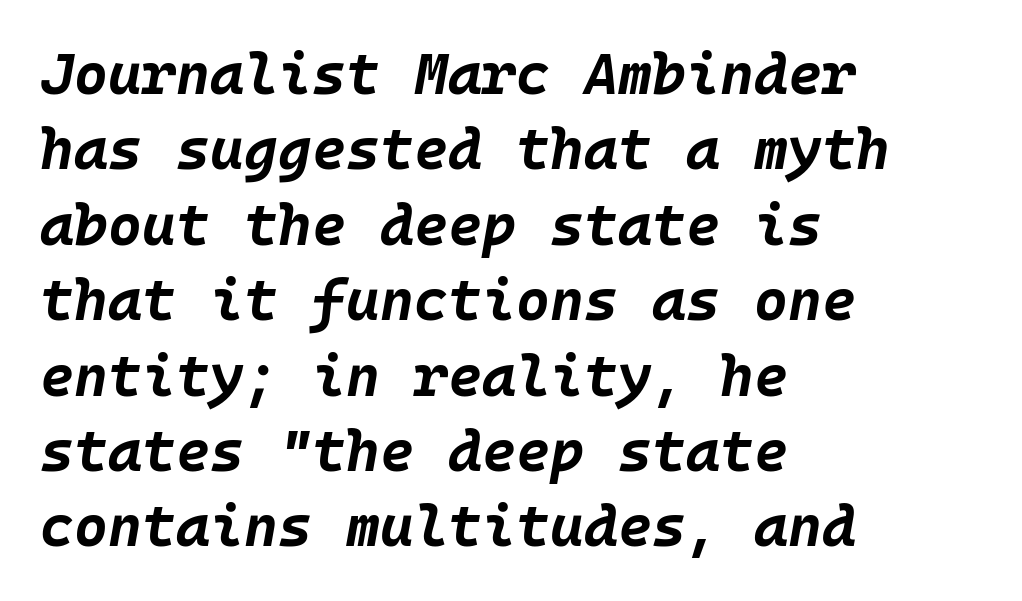
Q: Is the text bold? A: Yes.
Q: Is the text italic (slanted)? A: Yes, it leans right by about 10 degrees.
Q: Is the text underlined? A: No.
Q: How is the paragraph aligned? A: Left-aligned.
Q: Is the spacing between letters normal or unusually wide? A: Normal.
Q: Is the spacing between lines tight, normal or loose? A: Normal.
Q: Width (condensed, normal, or wide)? A: Normal.
Q: Stroke contrast? A: Low.
Q: x-height? A: Large.
